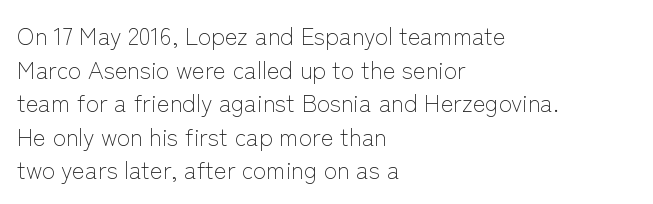
{"italic": "no", "bold": "no", "underline": "no", "align": "left", "line_spacing": "normal", "line_spacing_ratio": 1.4, "letter_spacing": "normal", "letter_spacing_em": 0.0, "glyph_px": 24}
